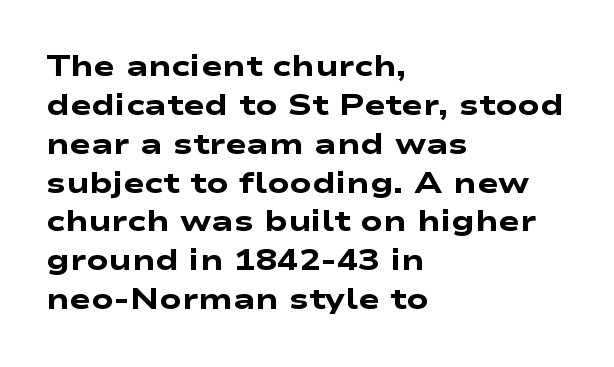
The image shows 29 px heavy, wide sans-serif type; set left-aligned, normal line spacing (1.34x), normal letter spacing, not underlined; low stroke contrast and a medium x-height.
